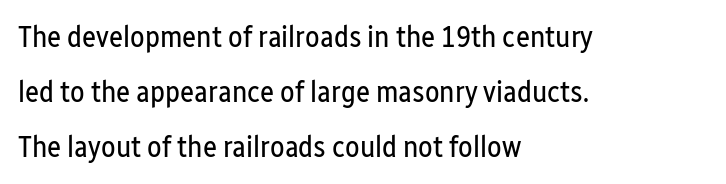
Q: Is the text bold? A: No.
Q: Is the text italic (slanted)? A: No, it is upright.
Q: Is the typeface a serif or a sans-serif typeface? A: Sans-serif.
Q: Is the text underlined? A: No.
Q: How is the paragraph aligned? A: Left-aligned.
Q: Is the spacing between letters normal or unusually wide? A: Normal.
Q: Width (condensed, normal, or wide)? A: Condensed.
Q: Stroke contrast? A: Low.
Q: x-height? A: Medium.
Q: Monospaced? A: No.
